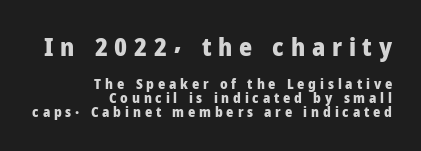
The image shows 25 px bold type, upright; set right-aligned, tight line spacing (1.0x), unusually wide letter spacing (+0.27 em), not underlined; the first (top) block is 1.79x larger.
